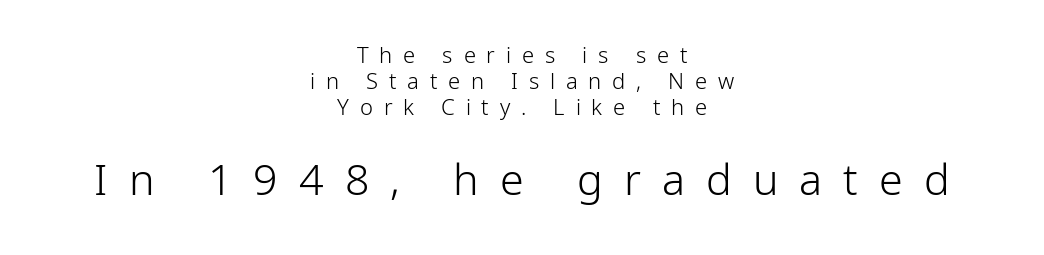
The image shows 43 px light sans-serif type, upright; set centered, line spacing 1.18x, unusually wide letter spacing (+0.49 em), not underlined; the second (bottom) block is 1.95x larger; low stroke contrast and a medium x-height.
